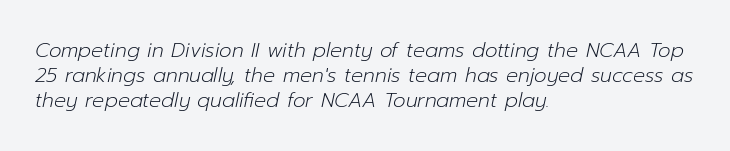
Q: Is the text bold? A: No.
Q: Is the text italic (slanted)? A: Yes, it leans right by about 12 degrees.
Q: Is the text underlined? A: No.
Q: How is the paragraph aligned? A: Left-aligned.
Q: Is the spacing between letters normal or unusually wide? A: Normal.
